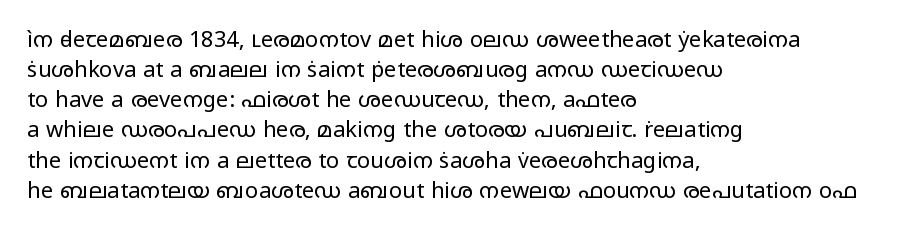
The letterforms sit shoulder to shoulder at normal distance. The space directly below the letters is spotless. Counters stay open thanks to moderate or lighter strokes. The vertical gap from one line to the next is medium. Ascenders rise straight up at ninety degrees. The ragged edge is on the right, which tells us the setting is flush left.
